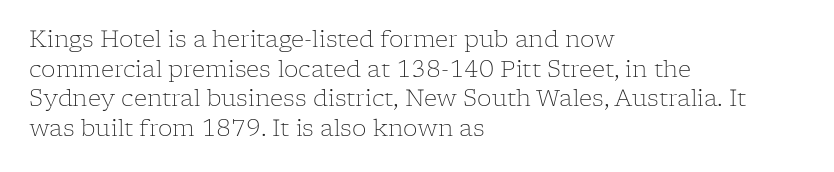
The lines sit at an ordinary, default distance from one another. The rag falls on the right side of this text block. The characters are drawn with everyday or finer stroke widths. Descender tails drop into unmarked territory.
